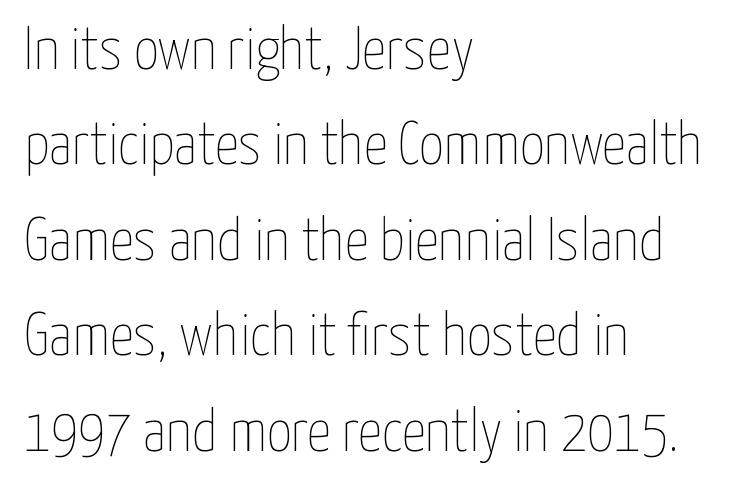
{"italic": "no", "bold": "no", "weight": "thin", "width": "condensed", "stroke_contrast": "low", "x_height": "medium", "monospaced": "no", "underline": "no", "align": "left", "line_spacing": "normal", "line_spacing_ratio": 1.59, "letter_spacing": "normal", "letter_spacing_em": 0.0, "glyph_px": 60}
